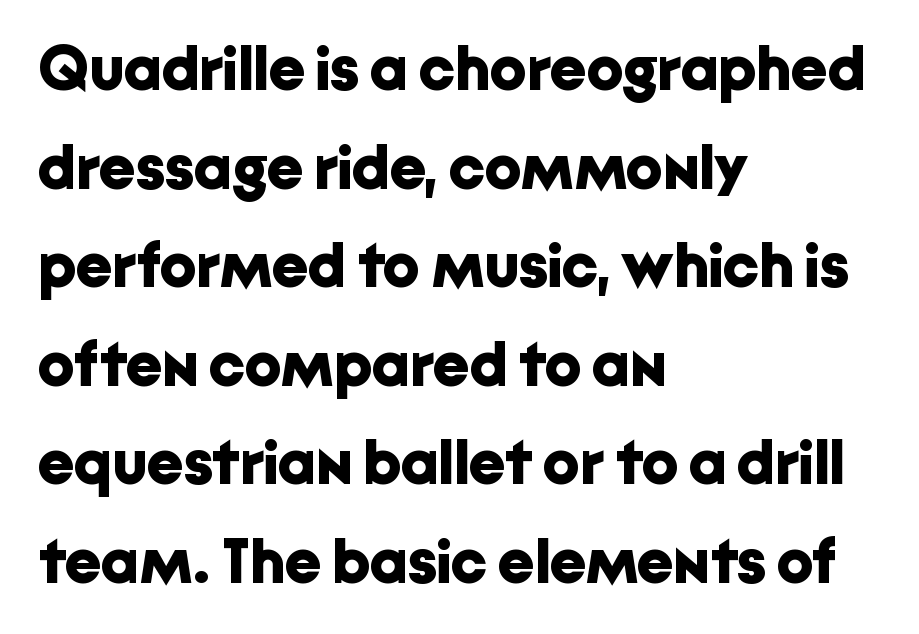
Q: Is the text bold? A: Yes.
Q: Is the text italic (slanted)? A: No, it is upright.
Q: Is the typeface a serif or a sans-serif typeface? A: Sans-serif.
Q: Is the text underlined? A: No.
Q: How is the paragraph aligned? A: Left-aligned.
Q: Is the spacing between letters normal or unusually wide? A: Normal.
Q: Is the spacing between lines tight, normal or loose? A: Normal.
Q: Width (condensed, normal, or wide)? A: Normal.
Q: Stroke contrast? A: Low.
Q: x-height? A: Medium.
Q: Monospaced? A: No.
